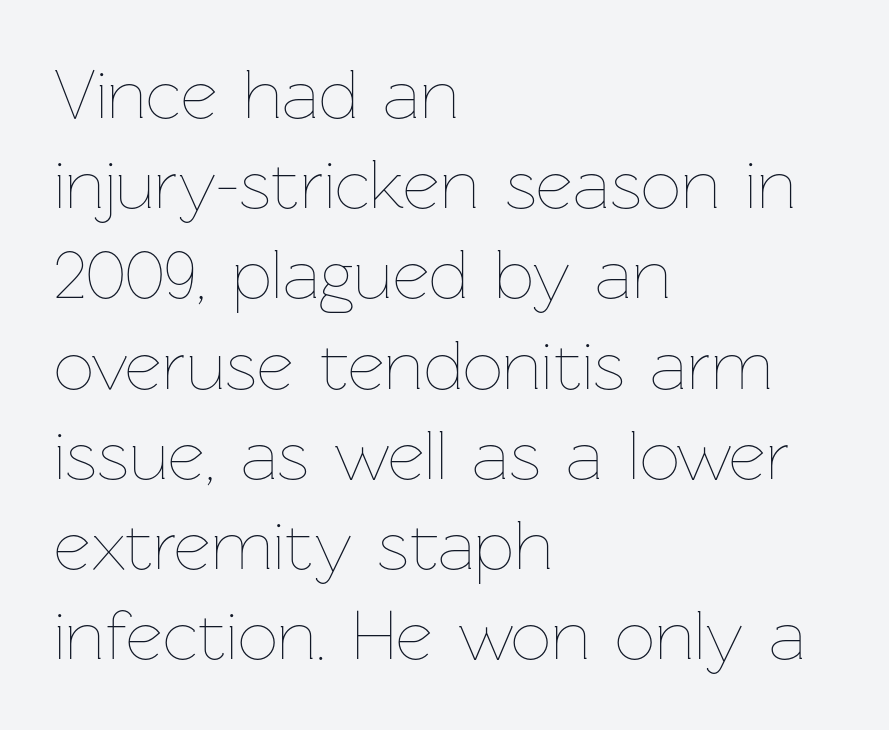
Q: Is the text bold? A: No.
Q: Is the text italic (slanted)? A: No, it is upright.
Q: Is the text underlined? A: No.
Q: How is the paragraph aligned? A: Left-aligned.
Q: Is the spacing between letters normal or unusually wide? A: Normal.
Q: Is the spacing between lines tight, normal or loose? A: Normal.
Q: Width (condensed, normal, or wide)? A: Normal.
Q: Stroke contrast? A: Low.
Q: x-height? A: Medium.
Q: Monospaced? A: No.
